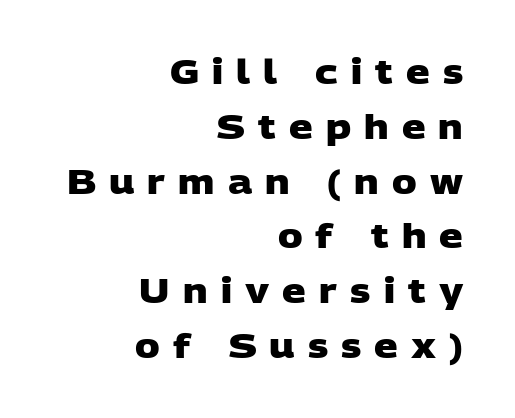
The image shows 33 px heavy, wide sans-serif type; set right-aligned, normal line spacing (1.66x), unusually wide letter spacing (+0.4 em), not underlined; low stroke contrast and a large x-height.
